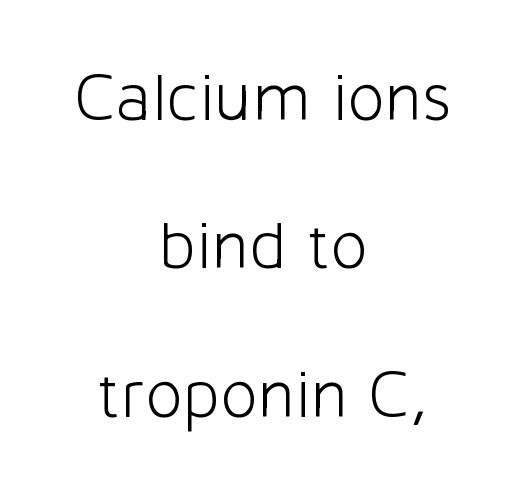
{"serif": "no", "italic": "no", "bold": "no", "weight": "light", "width": "normal", "stroke_contrast": "low", "x_height": "medium", "monospaced": "no", "underline": "no", "align": "center", "line_spacing": "loose", "line_spacing_ratio": 2.12, "letter_spacing": "normal", "letter_spacing_em": 0.0, "glyph_px": 70}
